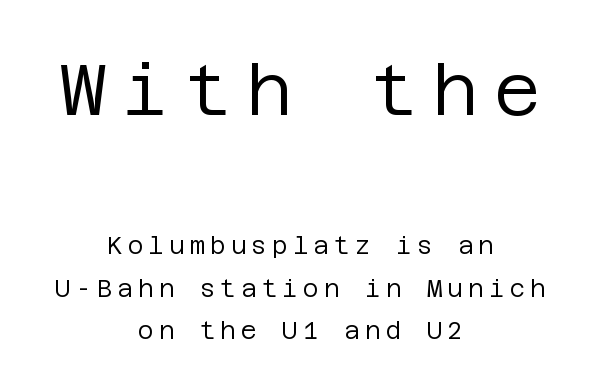
Bold? No — there's no thickening of the strokes. Look at the tracking — it's clearly loosened, letters drifting apart. Horizontal alignment here is central, giving a formal, balanced look. Anything drawn beneath the words? Only blank space.
